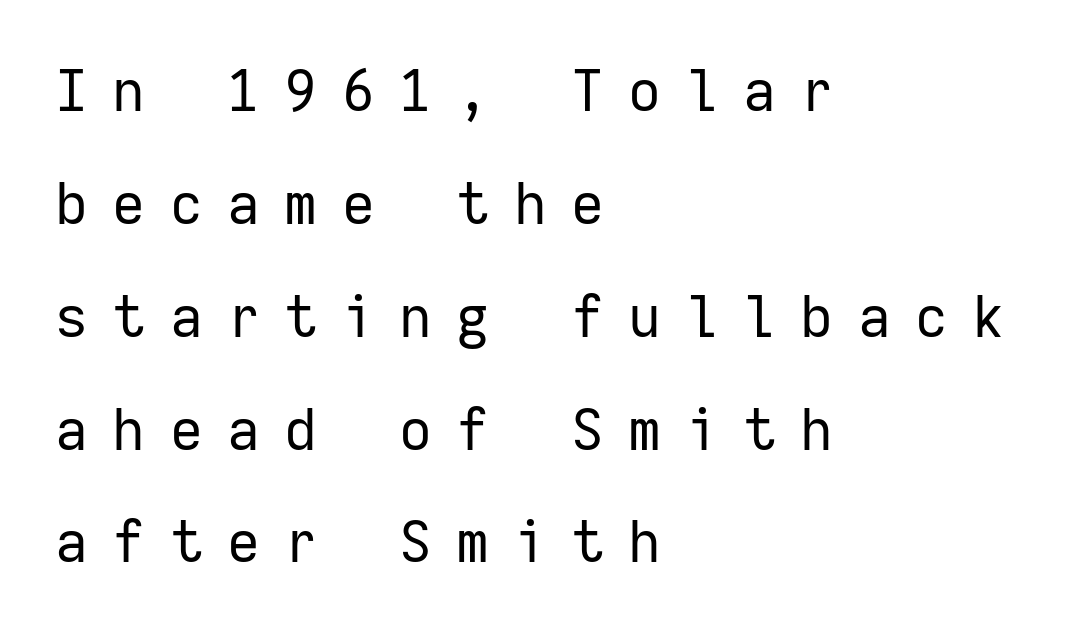
Q: Is the text bold? A: No.
Q: Is the text italic (slanted)? A: No, it is upright.
Q: Is the typeface a serif or a sans-serif typeface? A: Sans-serif.
Q: Is the text underlined? A: No.
Q: How is the paragraph aligned? A: Left-aligned.
Q: Is the spacing between letters normal or unusually wide? A: Unusually wide.
Q: Is the spacing between lines tight, normal or loose? A: Loose.
Q: Width (condensed, normal, or wide)? A: Normal.
Q: Stroke contrast? A: Low.
Q: x-height? A: Medium.
Q: Monospaced? A: Yes.
